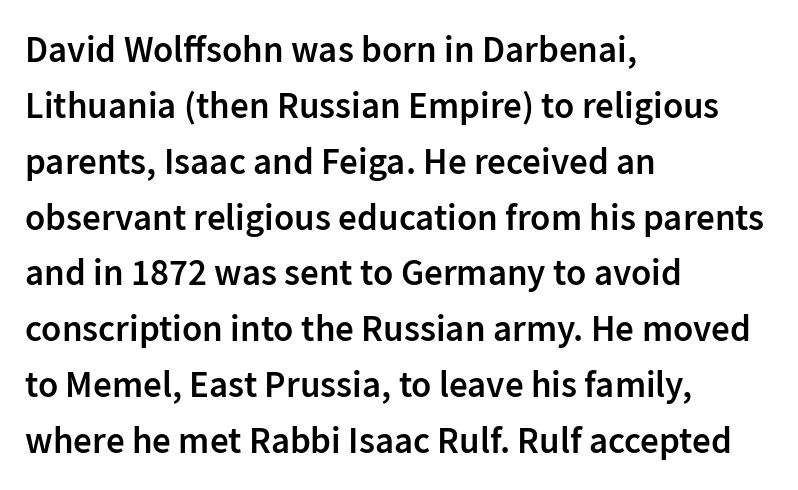
{"serif": "no", "italic": "no", "bold": "semi", "weight": "semibold", "width": "normal", "stroke_contrast": "low", "x_height": "medium", "monospaced": "no", "underline": "no", "align": "left", "line_spacing": "normal", "line_spacing_ratio": 1.51, "letter_spacing": "normal", "letter_spacing_em": 0.0, "glyph_px": 37}
